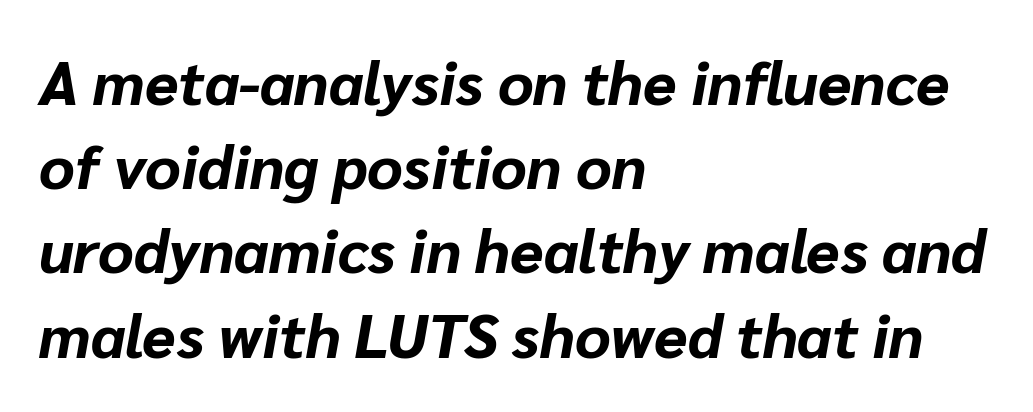
Does the lettering tilt? It does — this is italic. Underlining? Definitely not there. The glyphs have the mass of a bold cut. Line starts are locked; line ends wander. These lines are rendered in a variable-pitch font.
